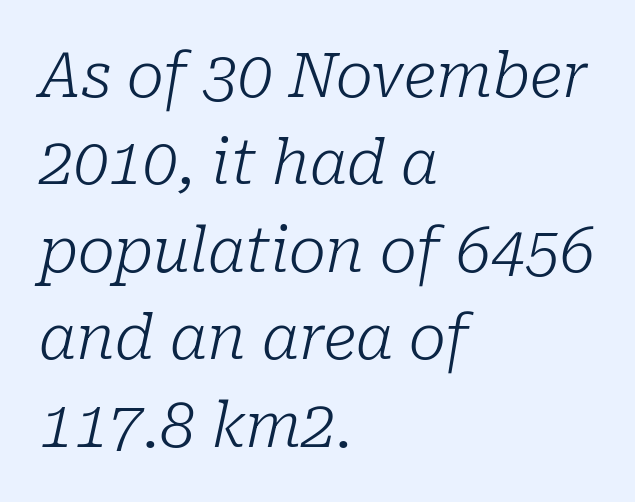
The image shows 62 px light serif type, italic (leaning right); set left-aligned, normal line spacing (1.41x), normal letter spacing, not underlined; low stroke contrast and a medium x-height.
